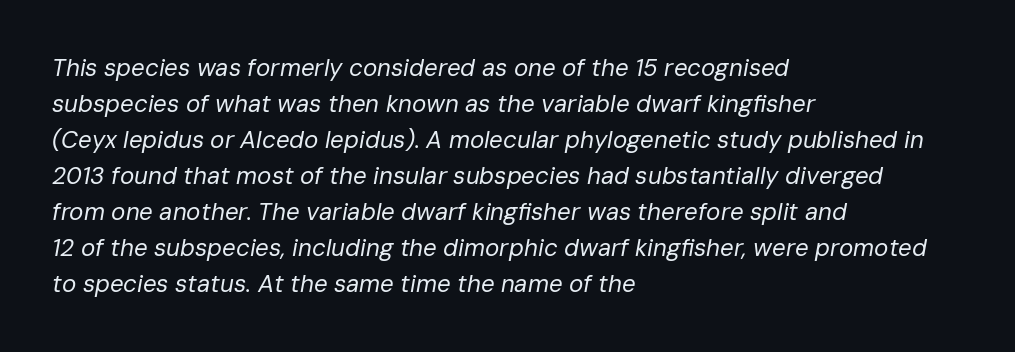
Q: Is the text bold? A: No.
Q: Is the text italic (slanted)? A: Yes, it leans right by about 10 degrees.
Q: Is the text underlined? A: No.
Q: How is the paragraph aligned? A: Left-aligned.
Q: Is the spacing between letters normal or unusually wide? A: Normal.
Q: Is the spacing between lines tight, normal or loose? A: Normal.
